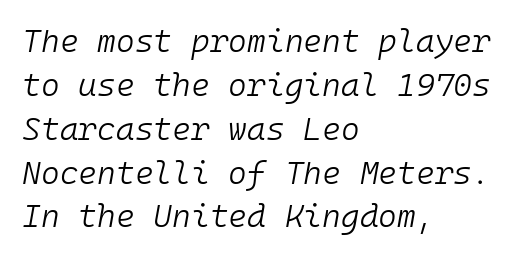
The image shows 32 px light type, italic (leaning right), monospaced; set left-aligned, normal line spacing (1.37x), normal letter spacing, not underlined; low stroke contrast and a medium x-height.
